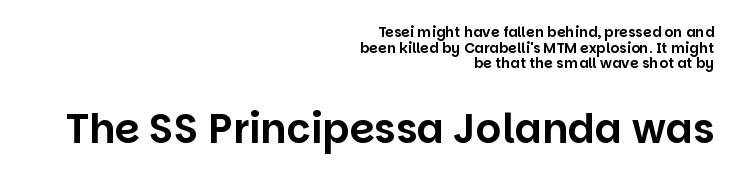
A sans-serif font was chosen for this passage. Scale increases going downward across the two blocks. This is the regular roman posture of the typeface. The paragraph shown leans on its right margin.
